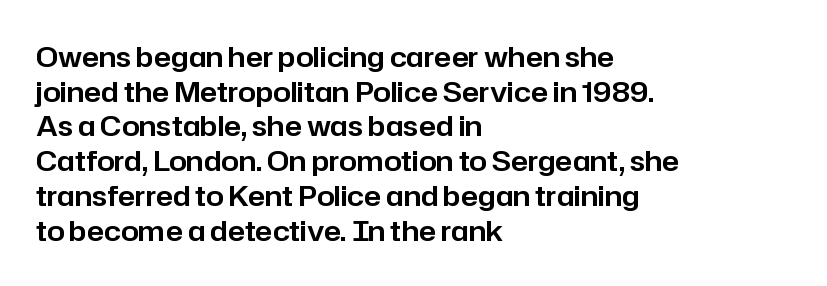
Words float on clear page, feet unadorned. A roman cut, with each character standing at attention. A typesetter would call this proportional, since set widths differ per character. The designer went with a sans here, leaving each stem footless. Horizontally, the lines are justified to the leading edge only.
